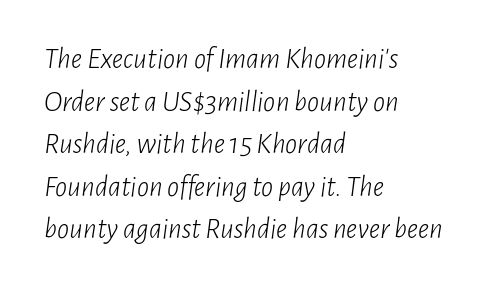
{"italic": "yes", "lean": "right", "slant_degrees": 7, "bold": "no", "weight": "light", "width": "condensed", "stroke_contrast": "low", "x_height": "medium", "monospaced": "no", "underline": "no", "align": "left", "line_spacing": "normal", "line_spacing_ratio": 1.42, "letter_spacing": "normal", "letter_spacing_em": 0.0, "glyph_px": 30}
